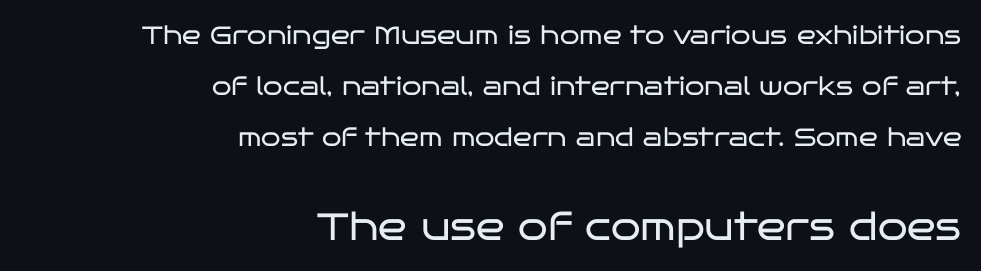
The image shows 38 px regular-weight, wide sans-serif type, upright; set right-aligned, loose line spacing (2.04x), normal letter spacing, not underlined; the second (bottom) block is 1.52x larger; low stroke contrast and a large x-height.
